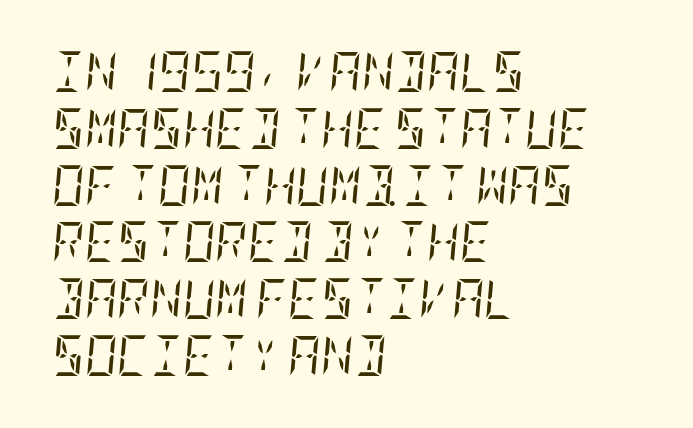
Q: Is the text bold? A: No.
Q: Is the text italic (slanted)? A: Yes, it leans right by about 5 degrees.
Q: Is the typeface a serif or a sans-serif typeface? A: Serif.
Q: Is the text underlined? A: No.
Q: How is the paragraph aligned? A: Left-aligned.
Q: Is the spacing between letters normal or unusually wide? A: Normal.
Q: Is the spacing between lines tight, normal or loose? A: Normal.
Q: Width (condensed, normal, or wide)? A: Condensed.
Q: Stroke contrast? A: Low.
Q: x-height? A: Large.
